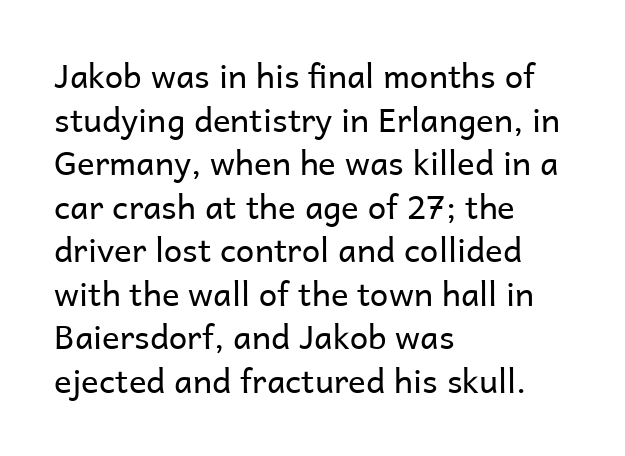
Q: Is the text bold? A: No.
Q: Is the text italic (slanted)? A: No, it is upright.
Q: Is the typeface a serif or a sans-serif typeface? A: Sans-serif.
Q: Is the text underlined? A: No.
Q: How is the paragraph aligned? A: Left-aligned.
Q: Is the spacing between letters normal or unusually wide? A: Normal.
Q: Is the spacing between lines tight, normal or loose? A: Normal.
Q: Width (condensed, normal, or wide)? A: Normal.
Q: Stroke contrast? A: Low.
Q: x-height? A: Medium.
Q: Monospaced? A: No.
